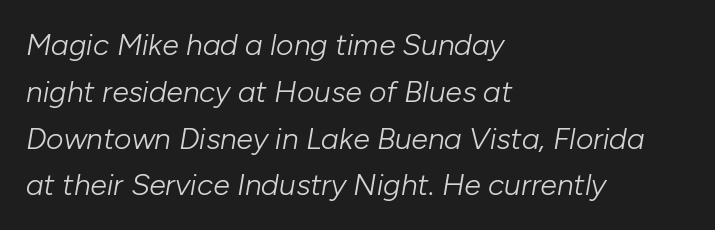
Q: Is the text bold? A: No.
Q: Is the text italic (slanted)? A: Yes, it leans right by about 10 degrees.
Q: Is the text underlined? A: No.
Q: How is the paragraph aligned? A: Left-aligned.
Q: Is the spacing between letters normal or unusually wide? A: Normal.
Q: Is the spacing between lines tight, normal or loose? A: Normal.
Q: Width (condensed, normal, or wide)? A: Normal.
Q: Stroke contrast? A: Low.
Q: x-height? A: Medium.
Q: Monospaced? A: No.
